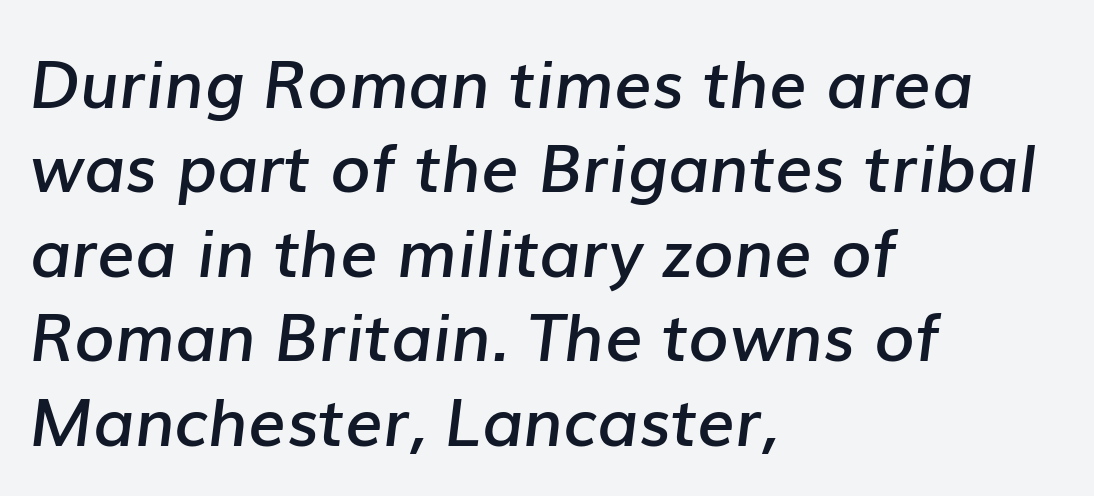
This sample keeps an unexceptional amount of space between lines. Each line starts at the same left margin while the right side varies. The font's italic variant was chosen for this text. Type without underlining.
